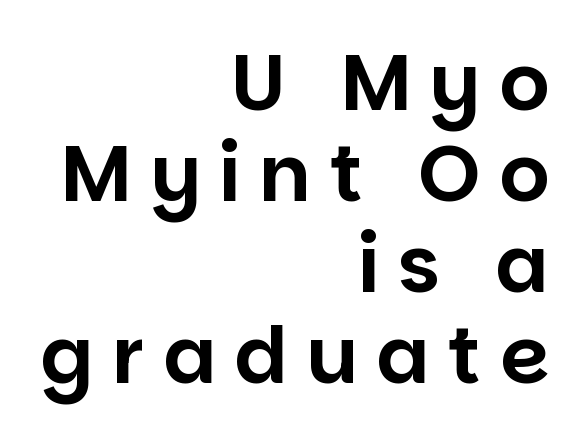
Q: Is the text italic (slanted)? A: No, it is upright.
Q: Is the typeface a serif or a sans-serif typeface? A: Sans-serif.
Q: Is the text underlined? A: No.
Q: How is the paragraph aligned? A: Right-aligned.
Q: Is the spacing between letters normal or unusually wide? A: Unusually wide.
Q: Is the spacing between lines tight, normal or loose? A: Tight.
Q: Width (condensed, normal, or wide)? A: Normal.
Q: Stroke contrast? A: Low.
Q: x-height? A: Large.
Q: Monospaced? A: No.
